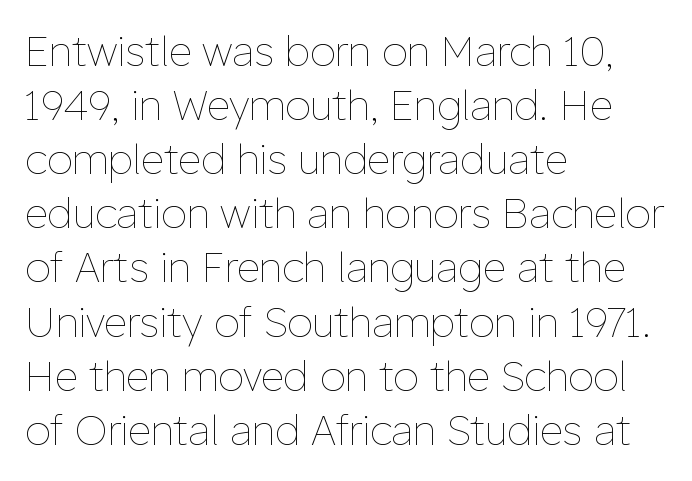
Heft: none added — not bold. Plain, unruled lines of type. A normal amount of white space separates one row of letters from the next. Where is the straight margin? On the left. Characters follow at the spacing the type designer built in. Varying glyph widths throughout — classic text-font behaviour.
